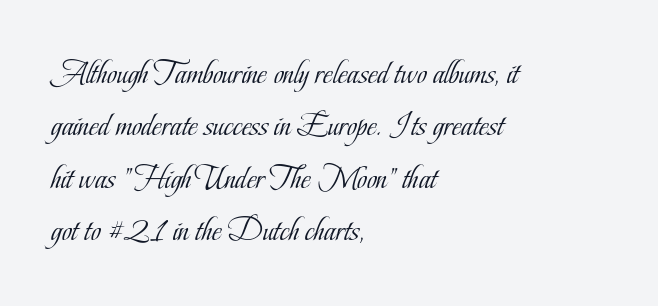
Q: Is the text bold? A: No.
Q: Is the text italic (slanted)? A: Yes.
Q: Is the typeface a serif or a sans-serif typeface? A: Serif.
Q: Is the text underlined? A: No.
Q: How is the paragraph aligned? A: Left-aligned.
Q: Is the spacing between letters normal or unusually wide? A: Normal.
Q: Is the spacing between lines tight, normal or loose? A: Normal.
Q: Width (condensed, normal, or wide)? A: Condensed.
Q: Stroke contrast? A: Low.
Q: x-height? A: Small.
Q: Monospaced? A: No.
